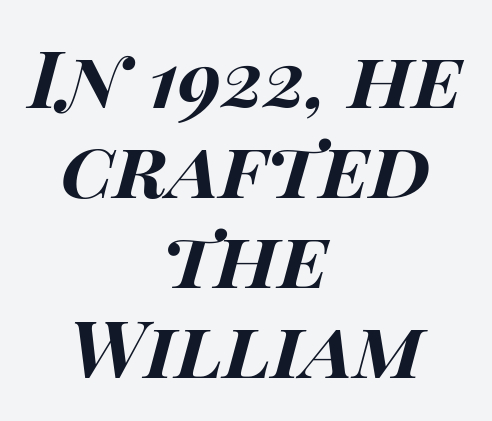
{"italic": "yes", "lean": "right", "slant_degrees": 15, "bold": "yes", "weight": "bold", "width": "wide", "stroke_contrast": "high", "x_height": "large", "monospaced": "no", "underline": "no", "align": "center", "line_spacing": "tight", "line_spacing_ratio": 1.14, "letter_spacing": "normal", "letter_spacing_em": 0.0, "glyph_px": 79}
